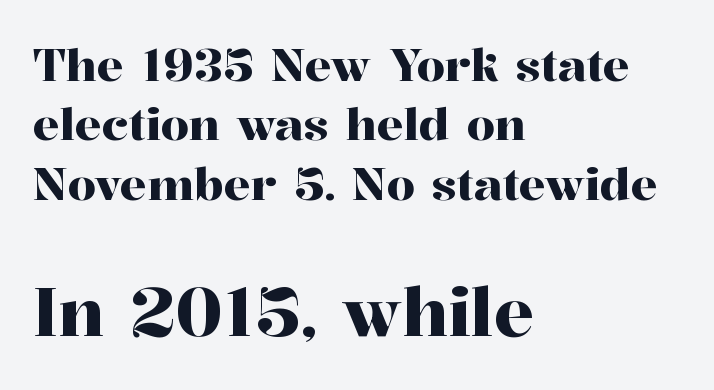
Nope, not italic — everything's standing straight. Character widths vary here, with narrow letters taking less room than wide ones. Rule under the text: the space is simply empty. A student would call this left alignment; a typographer would say flush left, rag right. Evenly set lines give the paragraph a standard silhouette. Stroke terminals: seriffed.
